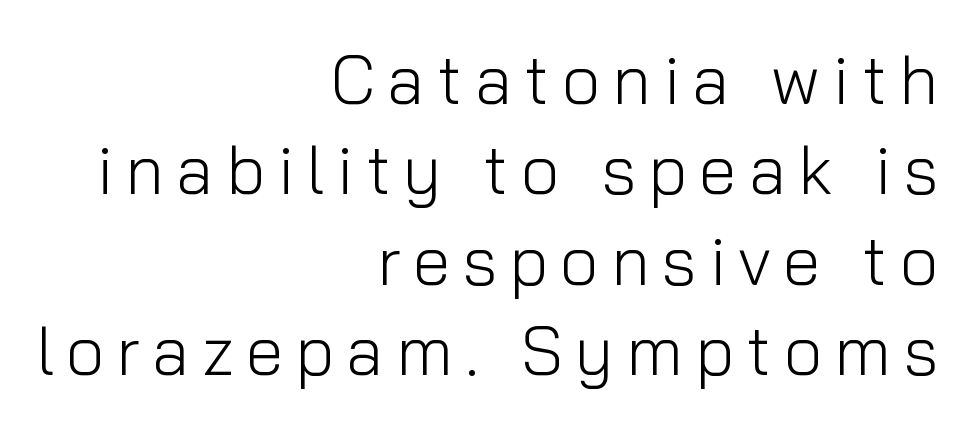
A normal amount of white space separates one row of letters from the next. Looks like regular typesetting: each glyph gets only the width it needs. A student would call this right alignment; a typographer would say flush right, rag left. Bold? No — there's no thickening of the strokes. To sum up the face: it is a sans, with no serifs. Decoration check: the copy has no underline.
